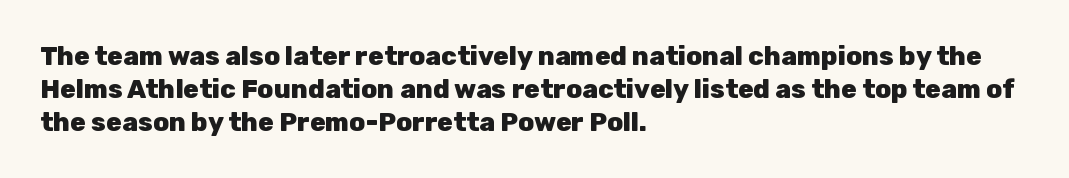
The image shows 26 px bold type, upright; set left-aligned, normal line spacing (1.26x), normal letter spacing, not underlined.
